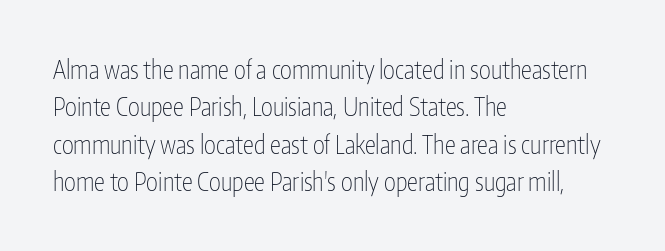
In CSS terms this would be text-align: left. Descenders are the only things crossing below the line. One glance says typical: line gaps are just what's usual. This is the regular roman posture of the typeface.
